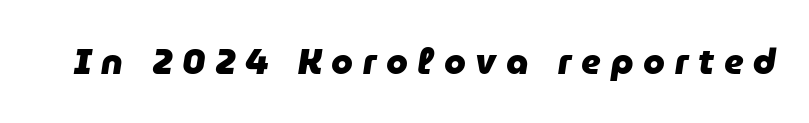
The image shows 35 px heavy type, italic (leaning right); set unusually wide letter spacing (+0.28 em), not underlined; low stroke contrast and a medium x-height.
